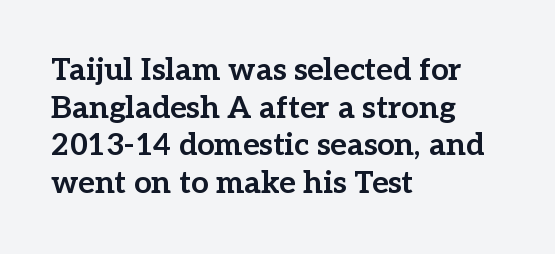
The image shows 31 px bold serif type, upright; set left-aligned, line spacing 1.21x, normal letter spacing, not underlined; low stroke contrast and a medium x-height.
